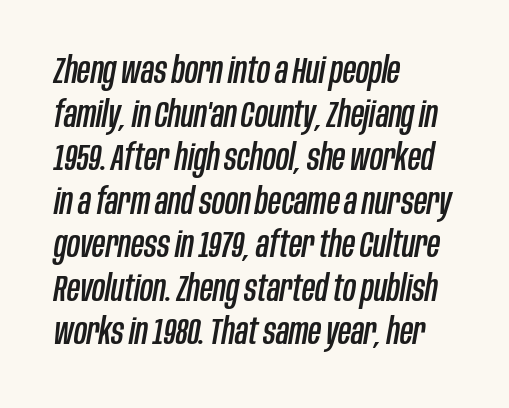
Q: Is the text italic (slanted)? A: Yes, it leans right by about 10 degrees.
Q: Is the text underlined? A: No.
Q: How is the paragraph aligned? A: Left-aligned.
Q: Is the spacing between letters normal or unusually wide? A: Normal.
Q: Width (condensed, normal, or wide)? A: Condensed.
Q: Stroke contrast? A: Low.
Q: x-height? A: Large.
Q: Monospaced? A: No.
